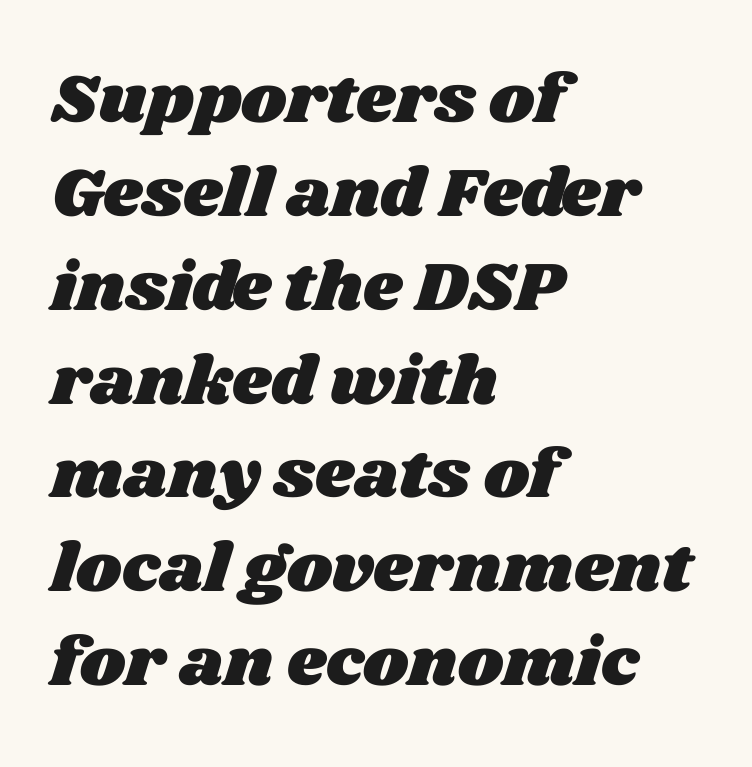
Q: Is the text underlined? A: No.
Q: How is the paragraph aligned? A: Left-aligned.
Q: Is the spacing between letters normal or unusually wide? A: Normal.
Q: Is the spacing between lines tight, normal or loose? A: Normal.
Q: Width (condensed, normal, or wide)? A: Wide.
Q: Stroke contrast? A: Medium.
Q: x-height? A: Large.
Q: Monospaced? A: No.
